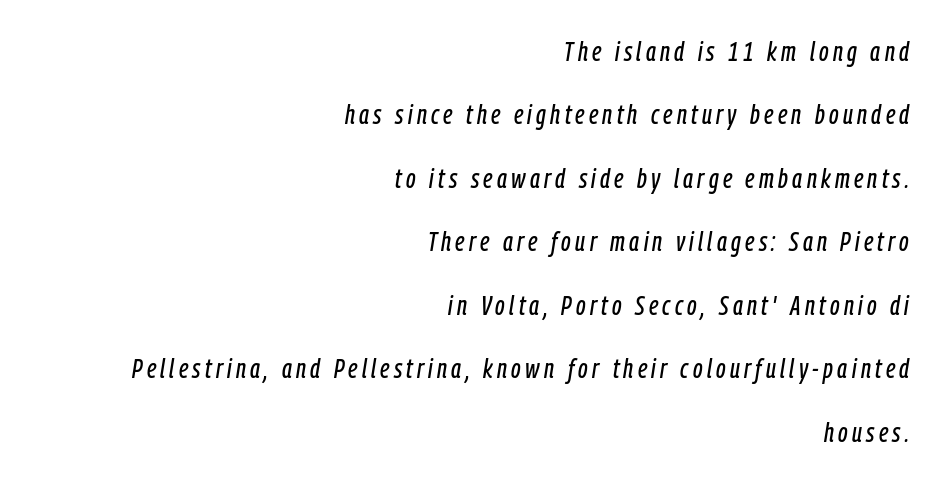
Q: Is the text italic (slanted)? A: Yes, it leans right by about 9 degrees.
Q: Is the text underlined? A: No.
Q: How is the paragraph aligned? A: Right-aligned.
Q: Is the spacing between lines tight, normal or loose? A: Loose.
